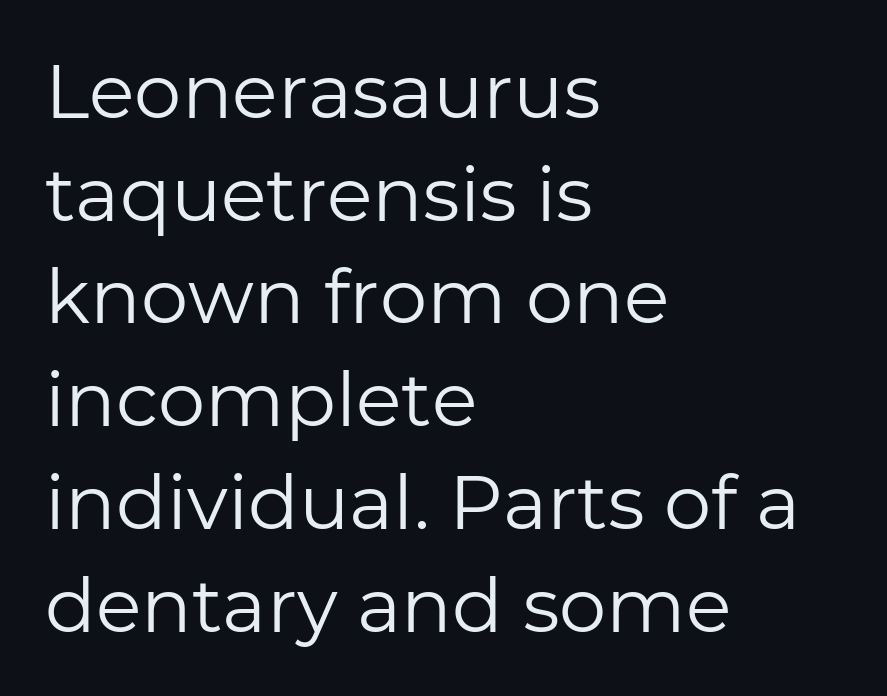
Words appear dense and cohesive because spacing is normal. Varying glyph widths throughout — classic text-font behaviour. These lines were composed using upright roman letters. Type style note: lacks serifs. Leading: standard. The zone under the glyphs is completely vacant.
